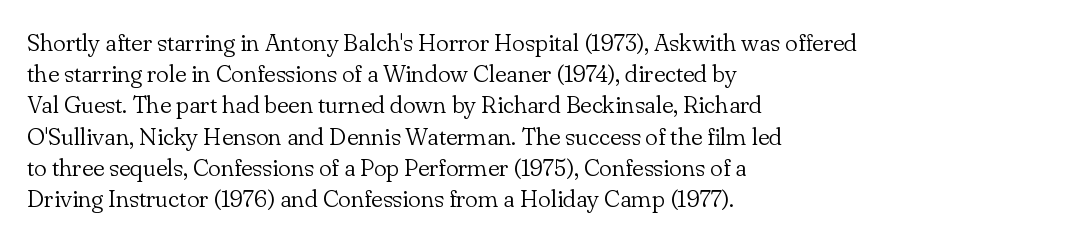
The ragged edge is on the right, which tells us the setting is flush left. The passage shown is not underscored anywhere. These lines were composed using upright roman letters. This sample uses plain, unmodified letter spacing. Reading down the column, the eye jumps a familiar distance to each next line.
